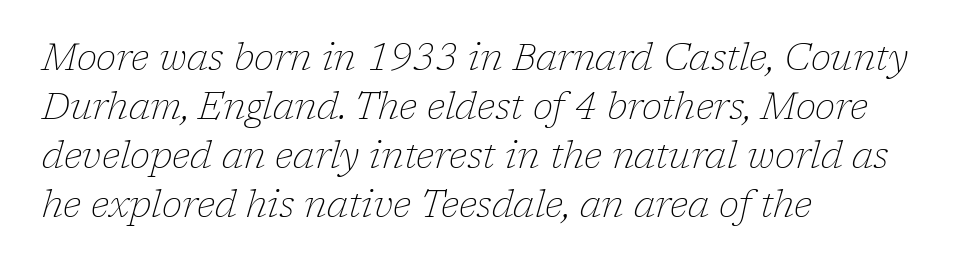
The image shows 37 px thin serif type, italic (leaning right); set left-aligned, normal line spacing (1.32x), normal letter spacing, not underlined; low stroke contrast and a medium x-height.
